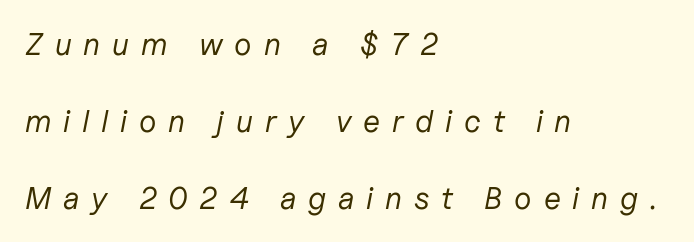
The image shows 31 px regular-weight type, italic (leaning right); set left-aligned, loose line spacing (2.48x), unusually wide letter spacing (+0.38 em), not underlined; low stroke contrast and a medium x-height.
